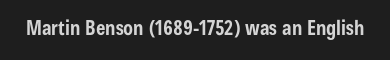
{"italic": "no", "bold": "yes", "underline": "no", "letter_spacing": "normal", "letter_spacing_em": 0.0, "glyph_px": 20}
